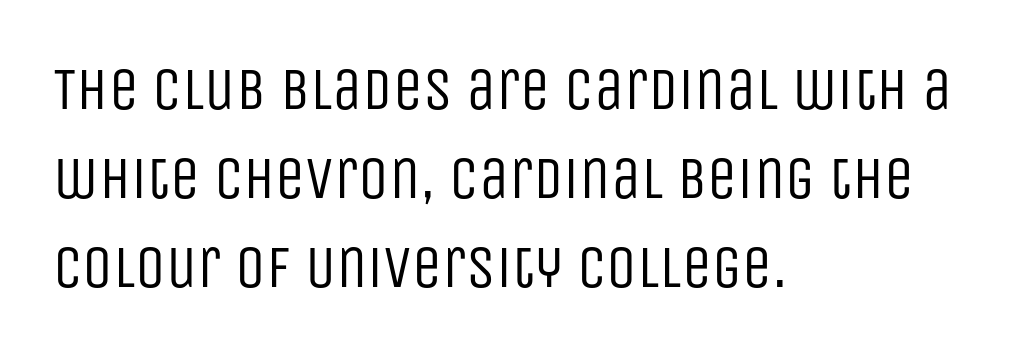
Short and long lines alike share a common starting point at left. Quick note: underline off. This block has exactly the height ordinary leading produces. The text was rendered using a sans face with plain stroke endings. The strokes carry an ordinary text weight at most.
